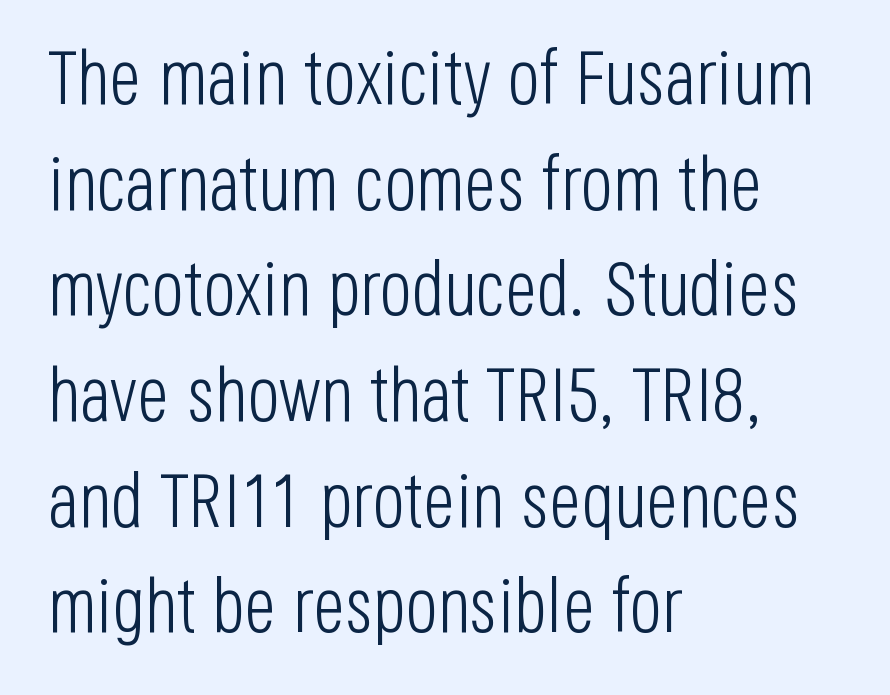
Q: Is the text bold? A: No.
Q: Is the text italic (slanted)? A: No, it is upright.
Q: Is the typeface a serif or a sans-serif typeface? A: Sans-serif.
Q: Is the text underlined? A: No.
Q: How is the paragraph aligned? A: Left-aligned.
Q: Is the spacing between letters normal or unusually wide? A: Normal.
Q: Is the spacing between lines tight, normal or loose? A: Normal.
Q: Width (condensed, normal, or wide)? A: Condensed.
Q: Stroke contrast? A: Low.
Q: x-height? A: Large.
Q: Monospaced? A: No.
